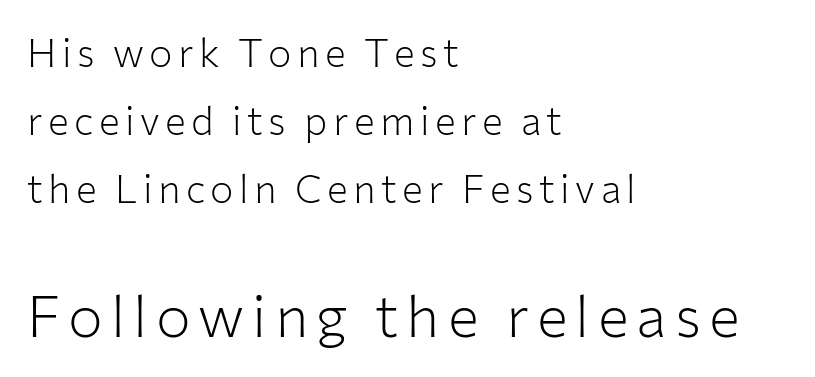
The image shows 58 px light sans-serif type, upright; set left-aligned, line spacing 1.75x, not underlined; the second (bottom) block is 1.49x larger; low stroke contrast and a medium x-height.
